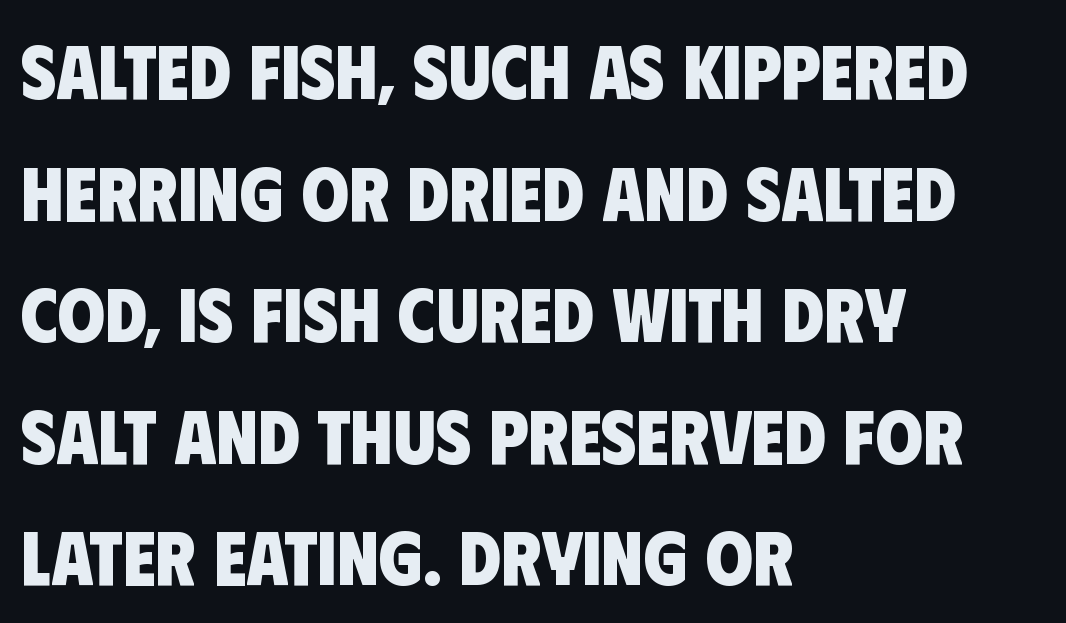
Q: Is the text bold? A: Yes.
Q: Is the typeface a serif or a sans-serif typeface? A: Sans-serif.
Q: Is the text underlined? A: No.
Q: How is the paragraph aligned? A: Left-aligned.
Q: Is the spacing between letters normal or unusually wide? A: Normal.
Q: Is the spacing between lines tight, normal or loose? A: Normal.
Q: Width (condensed, normal, or wide)? A: Condensed.
Q: Stroke contrast? A: Low.
Q: x-height? A: Large.
Q: Monospaced? A: No.
